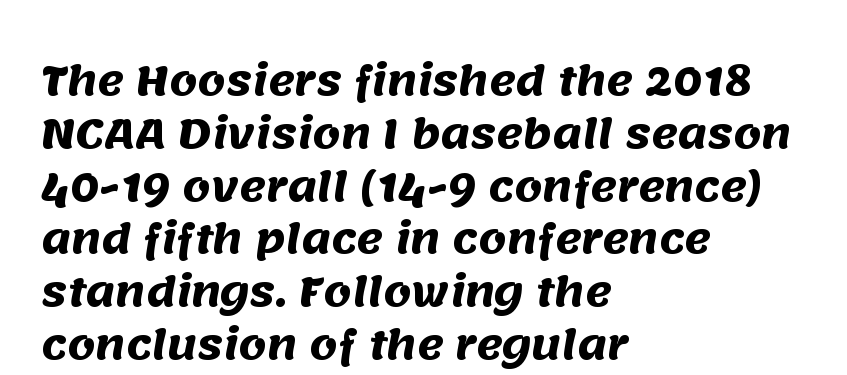
Q: Is the text bold? A: Yes.
Q: Is the typeface a serif or a sans-serif typeface? A: Sans-serif.
Q: Is the text underlined? A: No.
Q: How is the paragraph aligned? A: Left-aligned.
Q: Is the spacing between letters normal or unusually wide? A: Normal.
Q: Is the spacing between lines tight, normal or loose? A: Normal.
Q: Width (condensed, normal, or wide)? A: Normal.
Q: Stroke contrast? A: Medium.
Q: x-height? A: Large.
Q: Monospaced? A: No.
